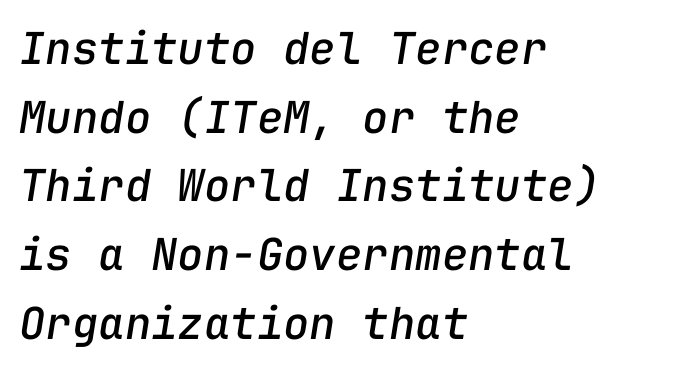
Q: Is the text italic (slanted)? A: Yes, it leans right by about 9 degrees.
Q: Is the text underlined? A: No.
Q: How is the paragraph aligned? A: Left-aligned.
Q: Is the spacing between letters normal or unusually wide? A: Normal.
Q: Is the spacing between lines tight, normal or loose? A: Normal.
Q: Width (condensed, normal, or wide)? A: Normal.
Q: Stroke contrast? A: Low.
Q: x-height? A: Medium.
Q: Monospaced? A: Yes.
